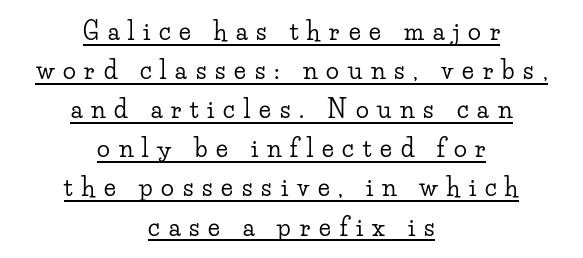
{"italic": "no", "underline": "yes", "align": "center", "line_spacing": "normal", "line_spacing_ratio": 1.63, "letter_spacing": "wide", "letter_spacing_em": 0.37, "glyph_px": 24}
